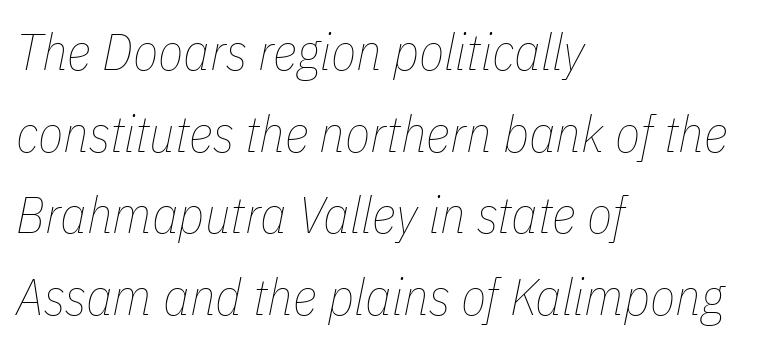
The image shows 52 px thin, condensed type, italic (leaning right); set left-aligned, normal line spacing (1.57x), normal letter spacing, not underlined; low stroke contrast and a medium x-height.
